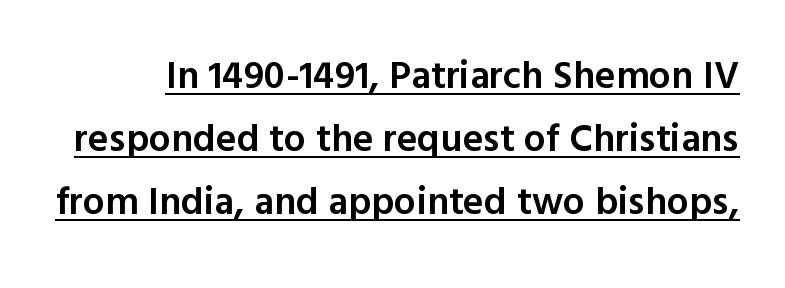
Q: Is the text bold? A: Semi-bold.
Q: Is the text italic (slanted)? A: No, it is upright.
Q: Is the typeface a serif or a sans-serif typeface? A: Sans-serif.
Q: Is the text underlined? A: Yes.
Q: Is the spacing between letters normal or unusually wide? A: Normal.
Q: Is the spacing between lines tight, normal or loose? A: Normal.
Q: Width (condensed, normal, or wide)? A: Normal.
Q: x-height? A: Medium.
Q: Monospaced? A: No.
